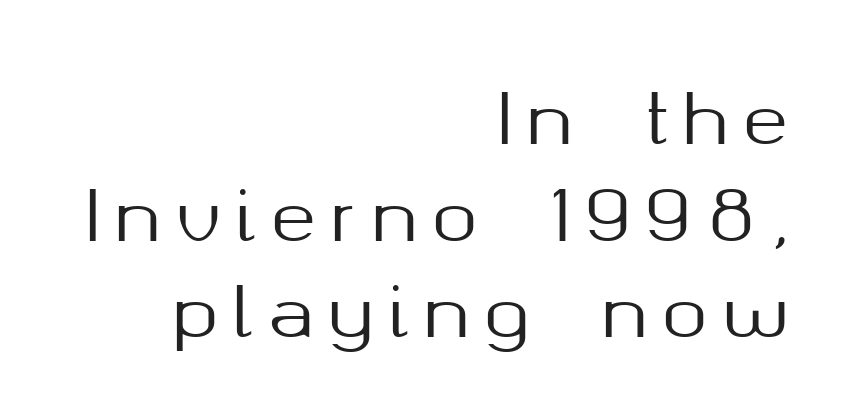
{"serif": "no", "italic": "no", "width": "normal", "stroke_contrast": "medium", "x_height": "medium", "monospaced": "no", "underline": "no", "align": "right", "line_spacing": "normal", "line_spacing_ratio": 1.4, "letter_spacing": "wide", "letter_spacing_em": 0.21, "glyph_px": 69}
